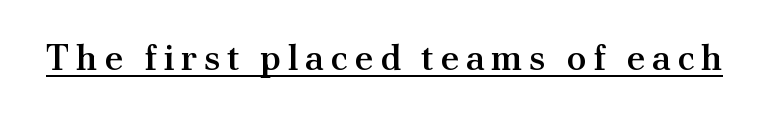
Q: Is the text bold? A: Semi-bold.
Q: Is the text italic (slanted)? A: No, it is upright.
Q: Is the typeface a serif or a sans-serif typeface? A: Serif.
Q: Is the text underlined? A: Yes.
Q: Width (condensed, normal, or wide)? A: Normal.
Q: Stroke contrast? A: Medium.
Q: x-height? A: Small.
Q: Monospaced? A: No.
